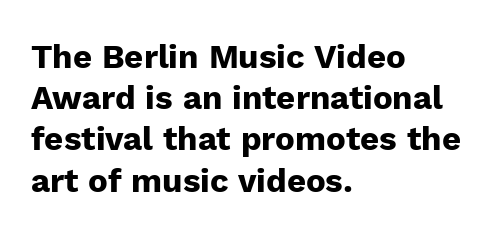
The image shows 33 px heavy sans-serif type, upright; set left-aligned, normal line spacing (1.25x), normal letter spacing, not underlined; low stroke contrast and a medium x-height.
